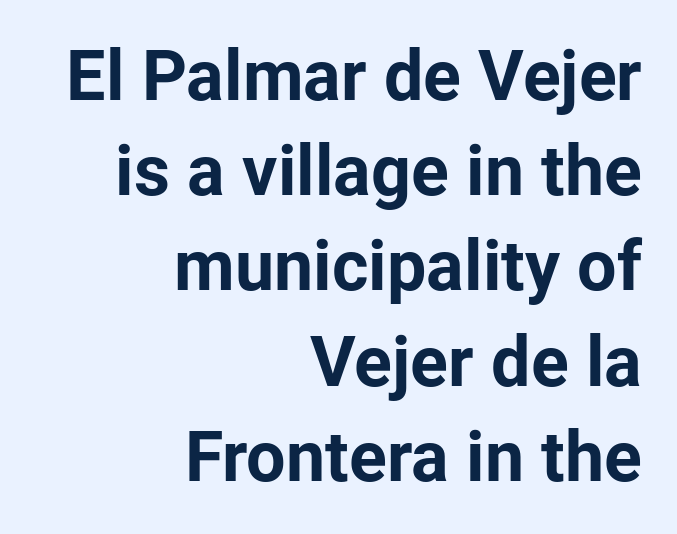
The image shows 70 px bold sans-serif type, upright; set right-aligned, normal line spacing (1.36x), normal letter spacing, not underlined; low stroke contrast and a medium x-height.
